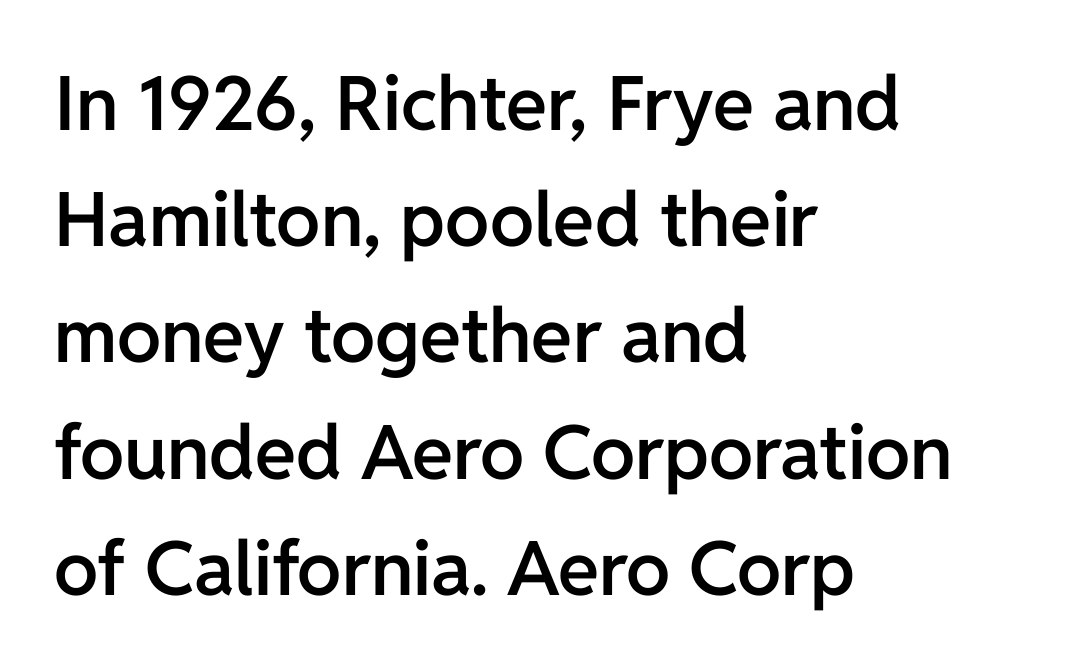
The image shows 75 px semibold sans-serif type, upright; set left-aligned, normal line spacing (1.55x), normal letter spacing, not underlined; low stroke contrast and a medium x-height.
